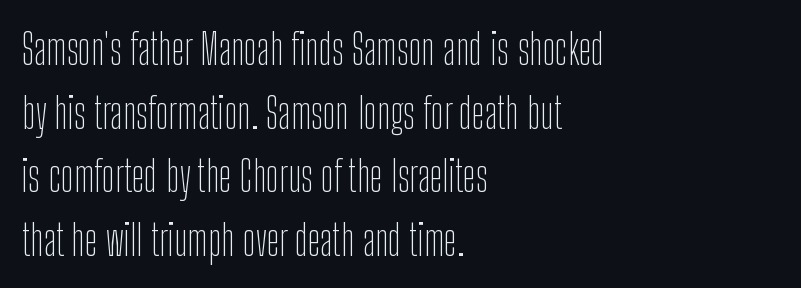
{"serif": "no", "italic": "no", "bold": "no", "weight": "thin", "width": "condensed", "stroke_contrast": "low", "x_height": "medium", "monospaced": "no", "underline": "no", "align": "left", "line_spacing": "normal", "line_spacing_ratio": 1.48, "letter_spacing": "normal", "letter_spacing_em": 0.0, "glyph_px": 43}
